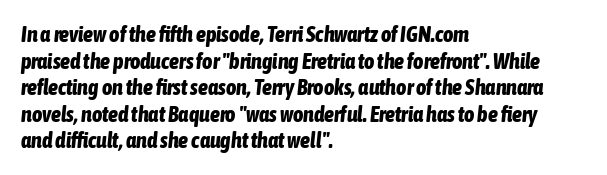
Short note: letters normally spaced. The axis of the letterforms is tilted away from vertical. The compositor pushed each line to the left boundary. Students, this is bold: see how much ink each stroke carries.
